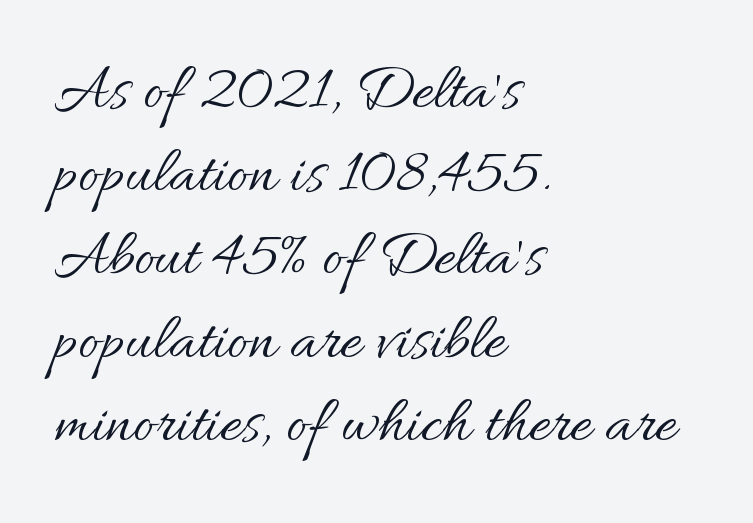
{"bold": "no", "weight": "regular", "width": "normal", "stroke_contrast": "medium", "x_height": "small", "monospaced": "no", "underline": "no", "align": "left", "line_spacing": "normal", "line_spacing_ratio": 1.28, "letter_spacing": "normal", "letter_spacing_em": 0.0, "glyph_px": 65}
